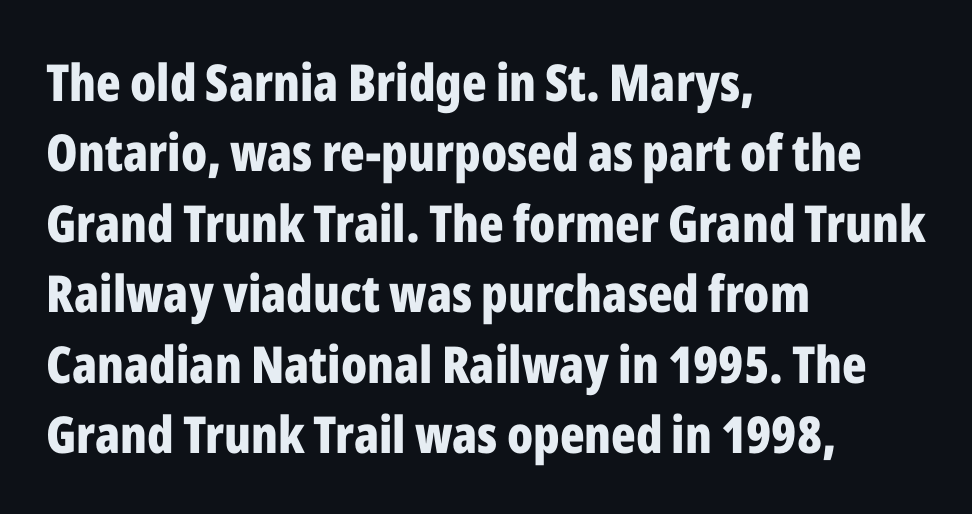
The image shows 51 px bold, condensed sans-serif type, upright; set left-aligned, normal line spacing (1.38x), normal letter spacing, not underlined; low stroke contrast and a medium x-height.
